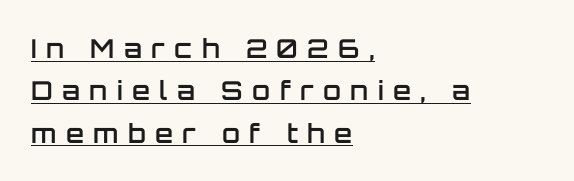
Honestly, the underline is the first thing you notice here. Firm but not heavy-handed strokes: this text is semibold. In terms of posture, this sample is upright. Students, note that the glyphs here are deliberately spaced far apart. If you drew a ruler down the left edge, every line would touch it. The passage shown stacks its lines at a standard gap.
